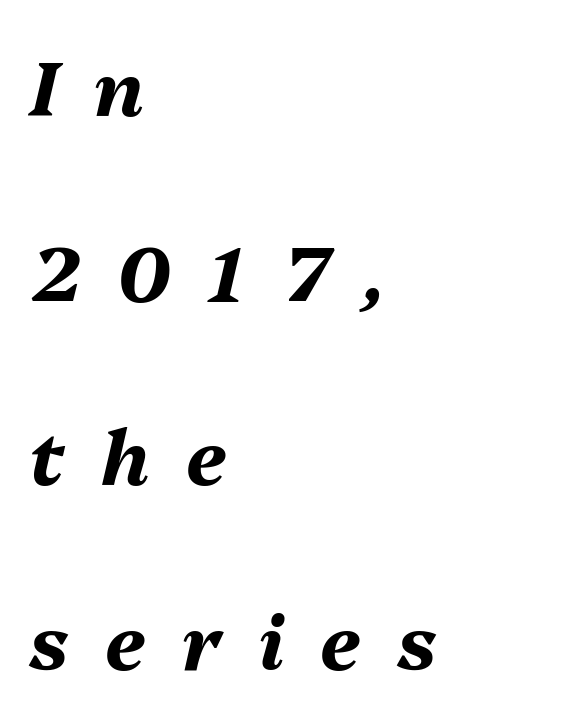
Looking at the ascenders, they clearly lean. The characters look thick and weighty, a clear bold. The glyphs are unaccompanied by any horizontal stroke below them. Is this a fixed-width face? No — the glyphs have proportional, varying widths. Leading: increased.
